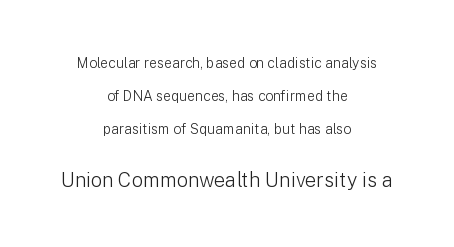
{"italic": "no", "bold": "no", "underline": "no", "align": "center", "line_spacing": "loose", "line_spacing_ratio": 2.34, "letter_spacing": "normal", "letter_spacing_em": 0.0, "larger_block": "second", "size_ratio": 1.43, "glyph_px": 20}
